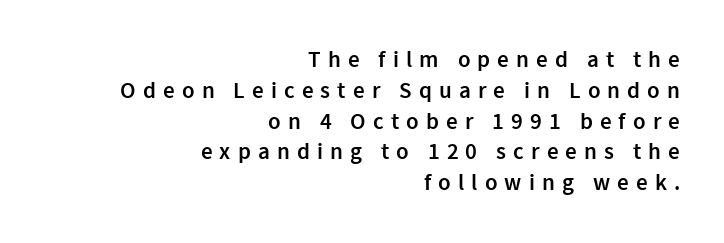
The image shows 23 px text type, upright; set right-aligned, normal line spacing (1.34x), unusually wide letter spacing (+0.31 em), not underlined.
